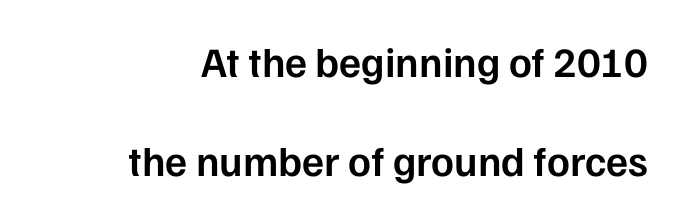
The image shows 42 px semibold sans-serif type, upright; set right-aligned, loose line spacing (2.35x), normal letter spacing, not underlined; low stroke contrast and a medium x-height.
